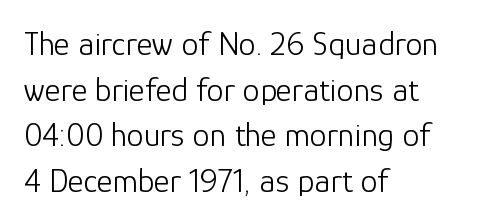
{"serif": "no", "italic": "no", "bold": "no", "weight": "light", "width": "normal", "stroke_contrast": "low", "x_height": "medium", "monospaced": "no", "underline": "no", "align": "left", "line_spacing": "normal", "line_spacing_ratio": 1.34, "letter_spacing": "normal", "letter_spacing_em": 0.0, "glyph_px": 34}
